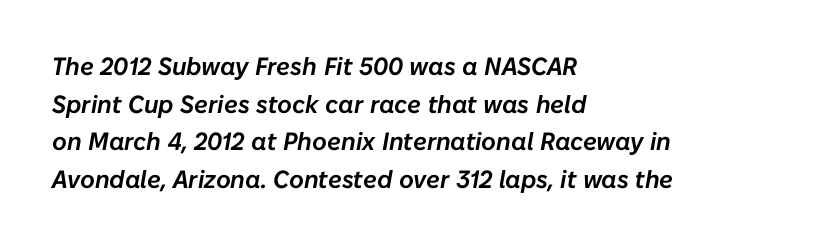
{"italic": "yes", "lean": "right", "slant_degrees": 10, "underline": "no", "align": "left", "line_spacing": "normal", "line_spacing_ratio": 1.51, "letter_spacing": "normal", "letter_spacing_em": 0.0, "glyph_px": 25}
